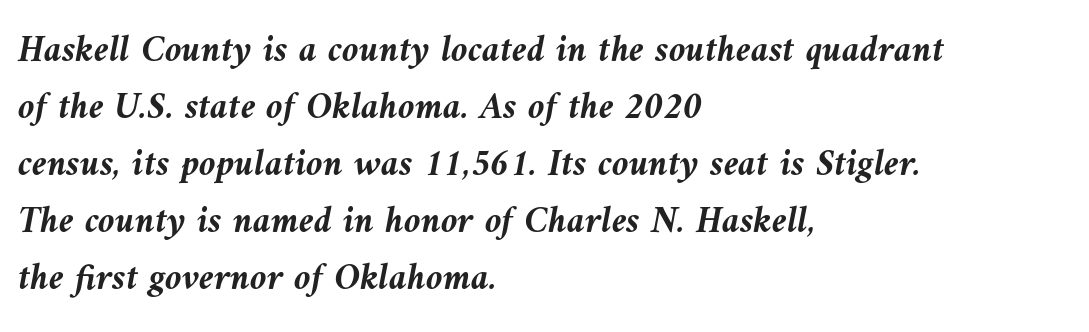
{"italic": "yes", "lean": "left", "slant_degrees": 10, "bold": "yes", "weight": "semibold", "width": "normal", "stroke_contrast": "medium", "x_height": "medium", "monospaced": "no", "underline": "no", "align": "left", "line_spacing": "normal", "line_spacing_ratio": 1.5, "letter_spacing": "normal", "letter_spacing_em": 0.0, "glyph_px": 38}
